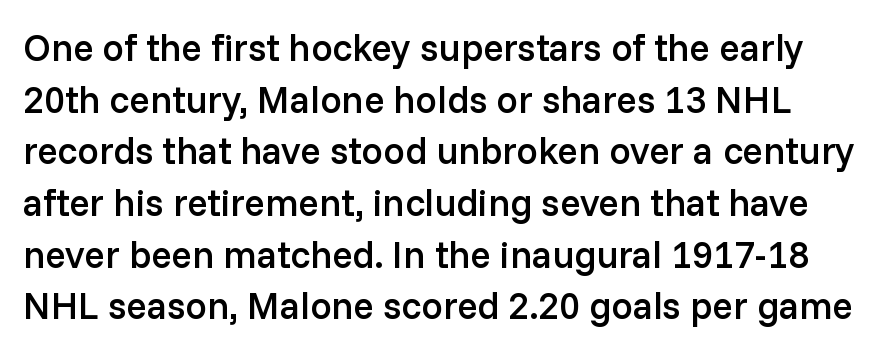
{"serif": "no", "italic": "no", "bold": "semi", "weight": "semibold", "width": "normal", "stroke_contrast": "low", "x_height": "medium", "monospaced": "no", "underline": "no", "line_spacing": "normal", "line_spacing_ratio": 1.36, "letter_spacing": "normal", "letter_spacing_em": 0.0, "glyph_px": 38}
